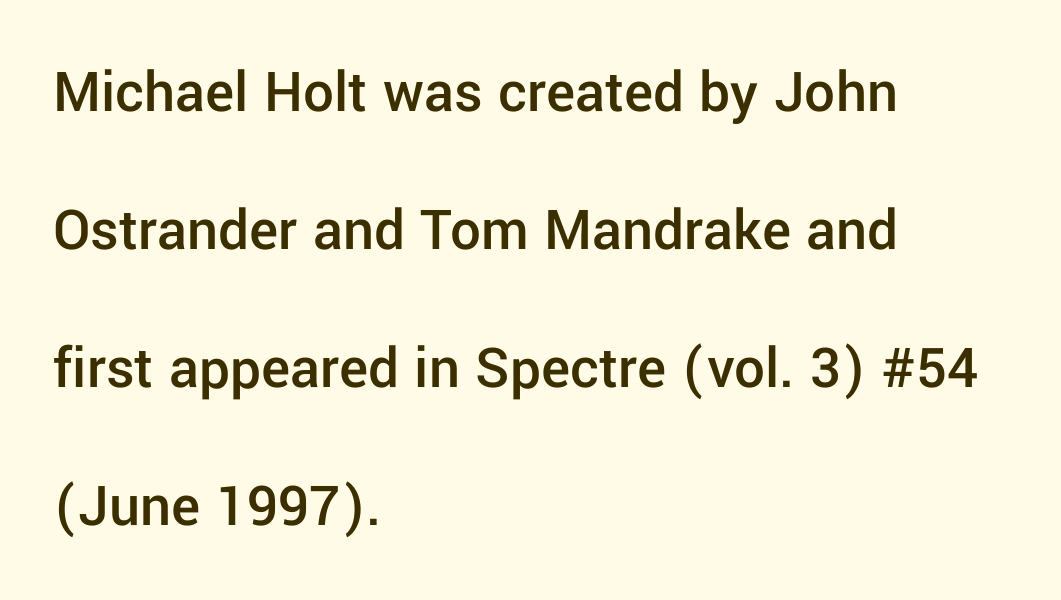
Q: Is the text bold? A: Semi-bold.
Q: Is the text italic (slanted)? A: No, it is upright.
Q: Is the typeface a serif or a sans-serif typeface? A: Sans-serif.
Q: Is the text underlined? A: No.
Q: How is the paragraph aligned? A: Left-aligned.
Q: Is the spacing between letters normal or unusually wide? A: Normal.
Q: Is the spacing between lines tight, normal or loose? A: Loose.
Q: Width (condensed, normal, or wide)? A: Normal.
Q: Stroke contrast? A: Low.
Q: x-height? A: Medium.
Q: Monospaced? A: No.
